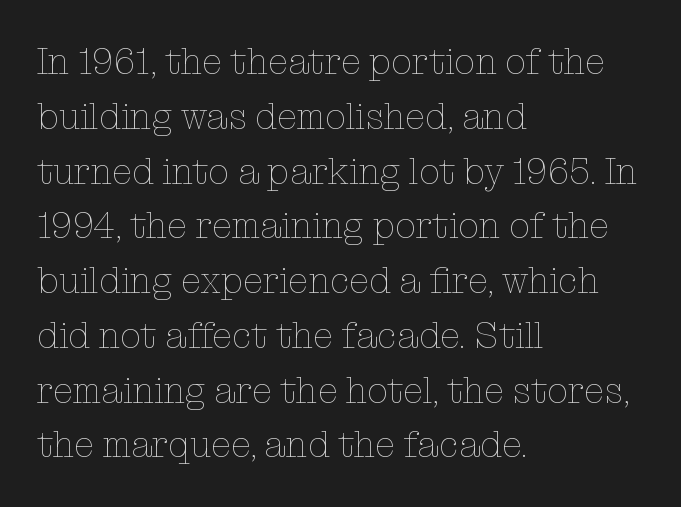
The weight tops out at a normal text grade. These lines keep a tight, regular rhythm from letter to letter. Varying glyph widths throughout — classic text-font behaviour. Line spacing here is normal. Does the copy run flush right? No — it runs flush left.
